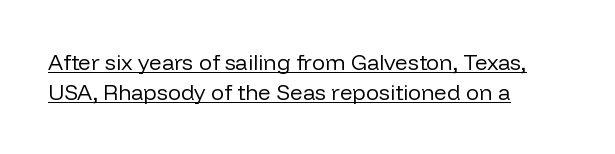
The cut favours lightness, reaching ordinary text weight at its darkest. This sample uses plain, unmodified letter spacing. This rendering uses left alignment, leaving the right contour irregular. The passage shown stacks its lines at a standard gap. Nope, not italic — everything's standing straight. A rule runs beneath these lines of type.
